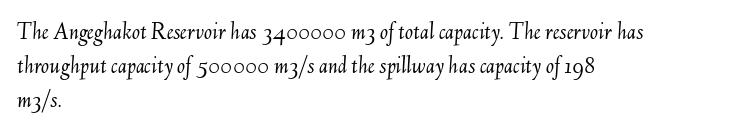
Q: Is the text bold? A: No.
Q: Is the text italic (slanted)? A: Yes, it leans right by about 6 degrees.
Q: Is the text underlined? A: No.
Q: How is the paragraph aligned? A: Left-aligned.
Q: Is the spacing between letters normal or unusually wide? A: Normal.
Q: Is the spacing between lines tight, normal or loose? A: Normal.
